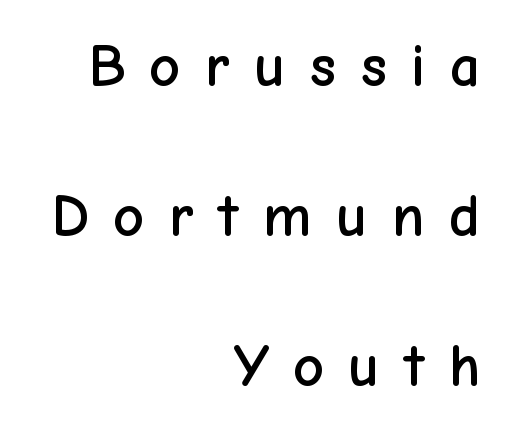
Each row of text sits above clean, open space. In terms of posture, this sample is upright. The glyphs in this specimen are sans serif. This rendering uses right alignment, leaving the left contour irregular. Tracking value appears strongly positive — letters spread wide. Line spacing here is loose.
